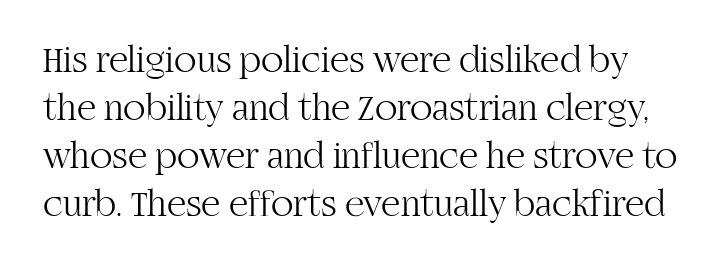
{"serif": "yes", "italic": "no", "bold": "no", "weight": "light", "width": "normal", "stroke_contrast": "high", "x_height": "large", "monospaced": "no", "underline": "no", "line_spacing": "normal", "line_spacing_ratio": 1.3, "letter_spacing": "normal", "letter_spacing_em": 0.0, "glyph_px": 37}
